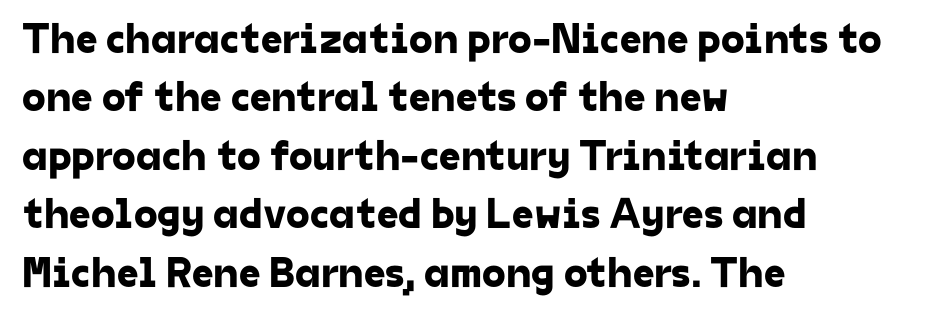
{"serif": "no", "width": "normal", "stroke_contrast": "low", "x_height": "medium", "monospaced": "no", "underline": "no", "align": "left", "line_spacing": "normal", "line_spacing_ratio": 1.36, "letter_spacing": "normal", "letter_spacing_em": 0.0, "glyph_px": 43}
